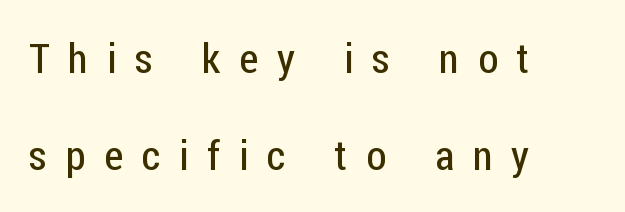
What's the leading like? Stretched, with rows far apart. Examine the stroke ends and you'll find no serifs. Observe the wide spacing: letters keep a clear distance from each other. A light-to-regular cut is what we see here. Horizontal alignment here is leftward, the default for most running prose.
